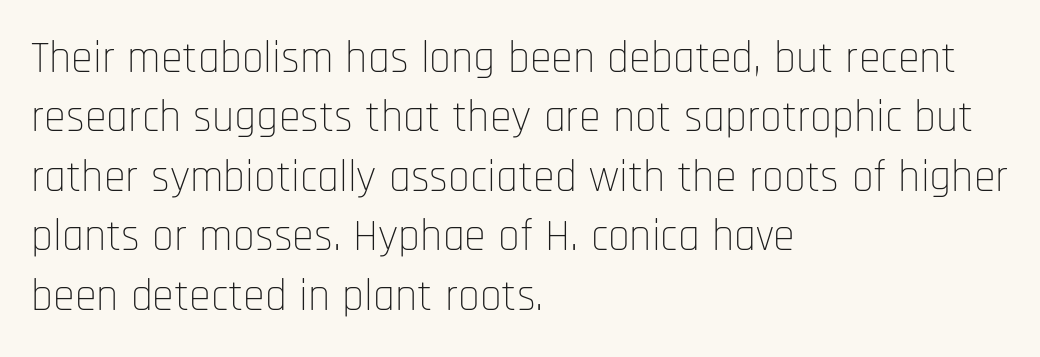
{"serif": "no", "italic": "no", "bold": "no", "weight": "thin", "width": "condensed", "stroke_contrast": "low", "x_height": "large", "monospaced": "no", "underline": "no", "align": "left", "line_spacing": "normal", "line_spacing_ratio": 1.35, "letter_spacing": "normal", "letter_spacing_em": 0.0, "glyph_px": 44}
